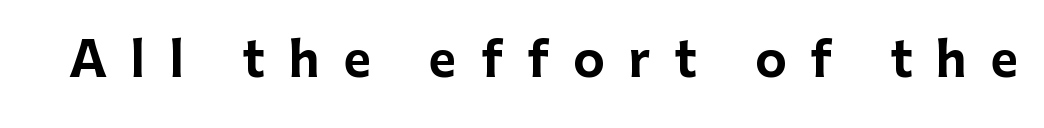
Q: Is the text bold? A: Yes.
Q: Is the text italic (slanted)? A: No, it is upright.
Q: Is the typeface a serif or a sans-serif typeface? A: Sans-serif.
Q: Is the text underlined? A: No.
Q: Is the spacing between letters normal or unusually wide? A: Unusually wide.
Q: Width (condensed, normal, or wide)? A: Normal.
Q: Stroke contrast? A: Low.
Q: x-height? A: Medium.
Q: Monospaced? A: No.
